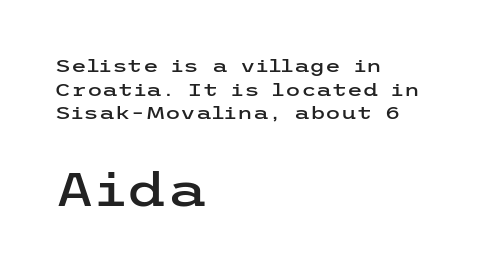
The image shows 46 px wide sans-serif type, upright; set left-aligned, normal line spacing (1.31x), normal letter spacing, not underlined; the second (bottom) block is 2.56x larger; low stroke contrast and a medium x-height.
